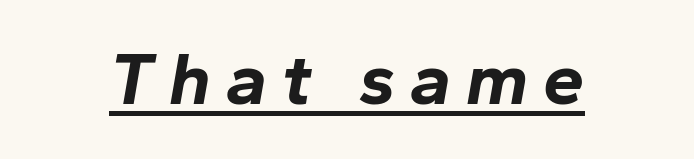
The image shows 74 px bold type, italic (leaning right); set unusually wide letter spacing (+0.2 em), underlined; low stroke contrast and a medium x-height.
